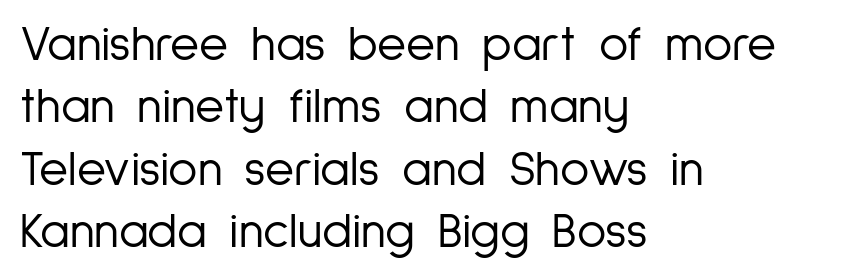
Q: Is the text bold? A: No.
Q: Is the text italic (slanted)? A: No, it is upright.
Q: Is the typeface a serif or a sans-serif typeface? A: Sans-serif.
Q: Is the text underlined? A: No.
Q: How is the paragraph aligned? A: Left-aligned.
Q: Is the spacing between letters normal or unusually wide? A: Normal.
Q: Is the spacing between lines tight, normal or loose? A: Normal.
Q: Width (condensed, normal, or wide)? A: Condensed.
Q: Stroke contrast? A: Low.
Q: x-height? A: Medium.
Q: Monospaced? A: No.
